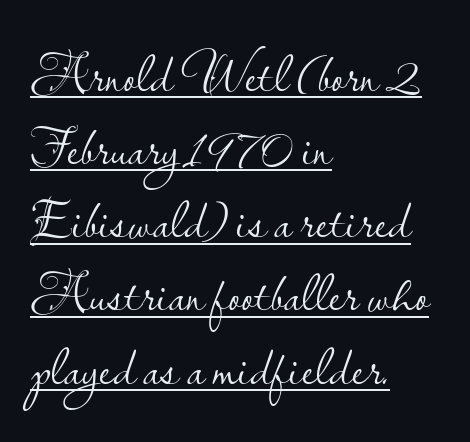
The image shows 55 px light sans-serif type; set left-aligned, normal line spacing (1.33x), normal letter spacing, underlined; low stroke contrast and a small x-height.
